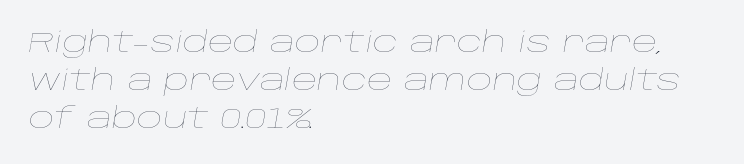
The image shows 28 px thin, wide type, italic (leaning right); set left-aligned, normal line spacing (1.35x), normal letter spacing, not underlined; low stroke contrast and a large x-height.
